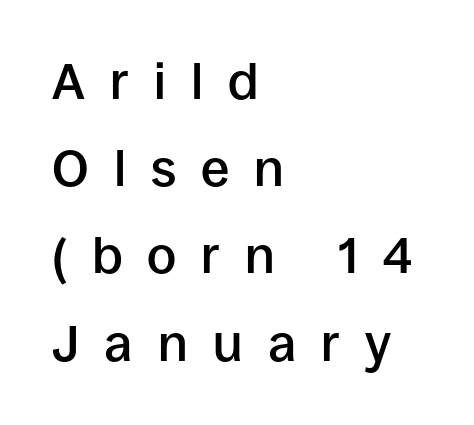
Q: Is the text bold? A: Semi-bold.
Q: Is the text italic (slanted)? A: No, it is upright.
Q: Is the typeface a serif or a sans-serif typeface? A: Sans-serif.
Q: Is the text underlined? A: No.
Q: How is the paragraph aligned? A: Left-aligned.
Q: Is the spacing between letters normal or unusually wide? A: Unusually wide.
Q: Width (condensed, normal, or wide)? A: Normal.
Q: Stroke contrast? A: Low.
Q: x-height? A: Large.
Q: Monospaced? A: No.
